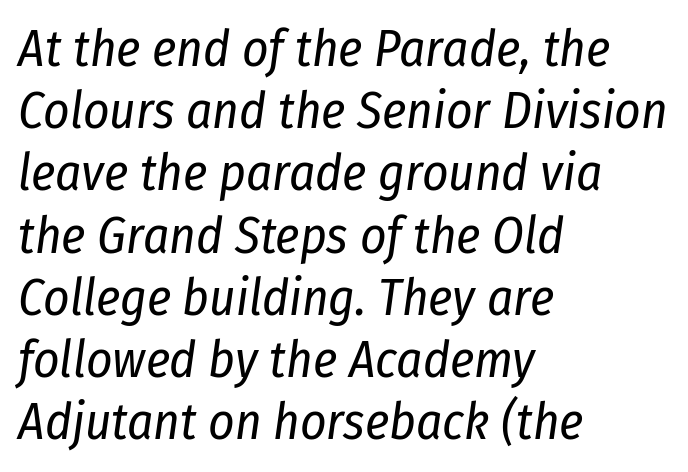
Stems here are at most as thick as an everyday book face. Default kerning and tracking; the words read as compact shapes. Rule under the text: the space is simply empty. All the whitespace from short lines collects on the right.
